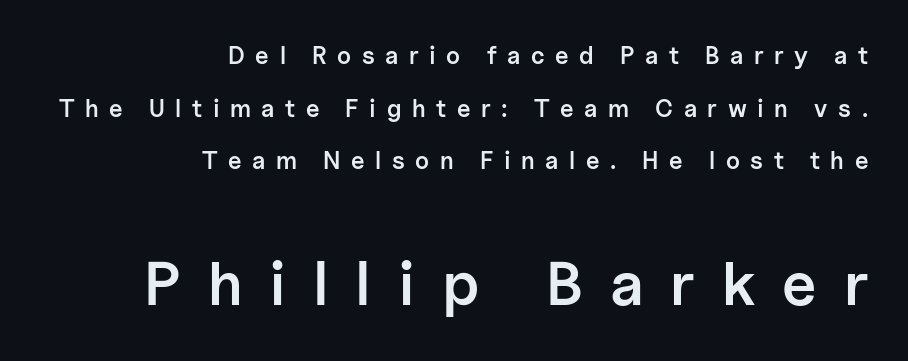
The image shows 61 px semibold sans-serif type, upright; set right-aligned, loose line spacing (2.19x), unusually wide letter spacing (+0.44 em), not underlined; the second (bottom) block is 2.54x larger; low stroke contrast and a medium x-height.
